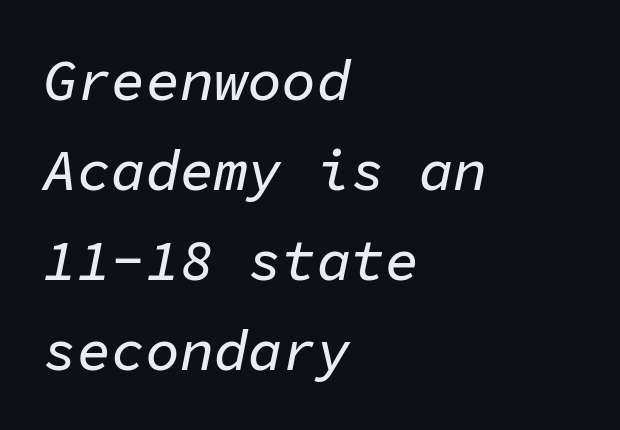
The letters sit at their default tracking, neither squeezed nor spread. The vertical gap from one line to the next is medium. Looks like terminal output: every glyph gets an equal slot. The paragraph shown leans on its left margin. Nobody drew a line under any word here. It's the slanting kind of type.
